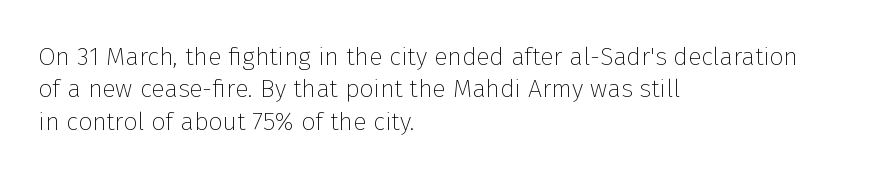
The image shows 25 px text type, upright; set left-aligned, normal line spacing (1.3x), normal letter spacing, not underlined.
